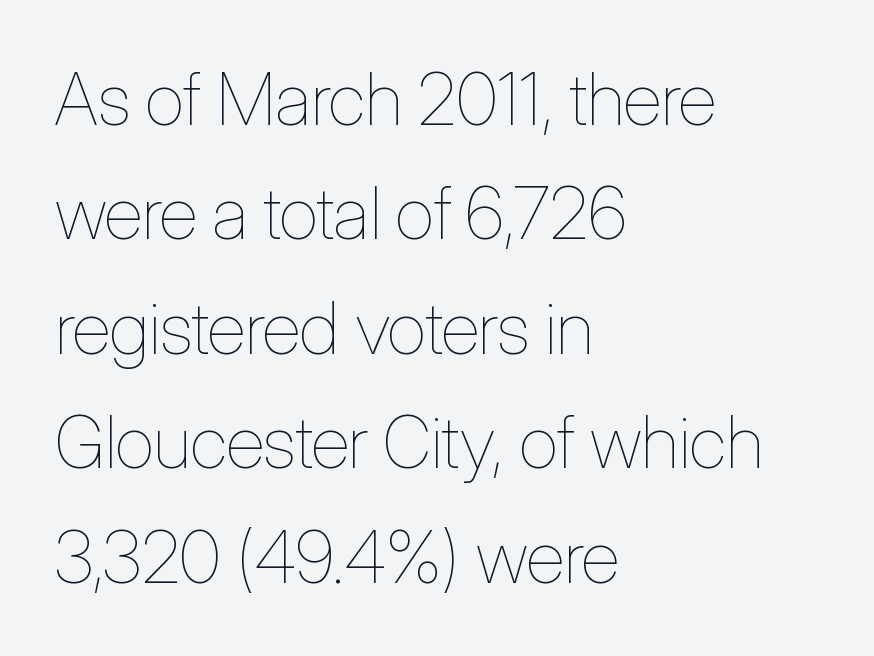
{"italic": "no", "bold": "no", "weight": "thin", "width": "condensed", "stroke_contrast": "low", "x_height": "medium", "monospaced": "no", "underline": "no", "align": "left", "line_spacing": "normal", "line_spacing_ratio": 1.59, "letter_spacing": "normal", "letter_spacing_em": 0.0, "glyph_px": 72}
